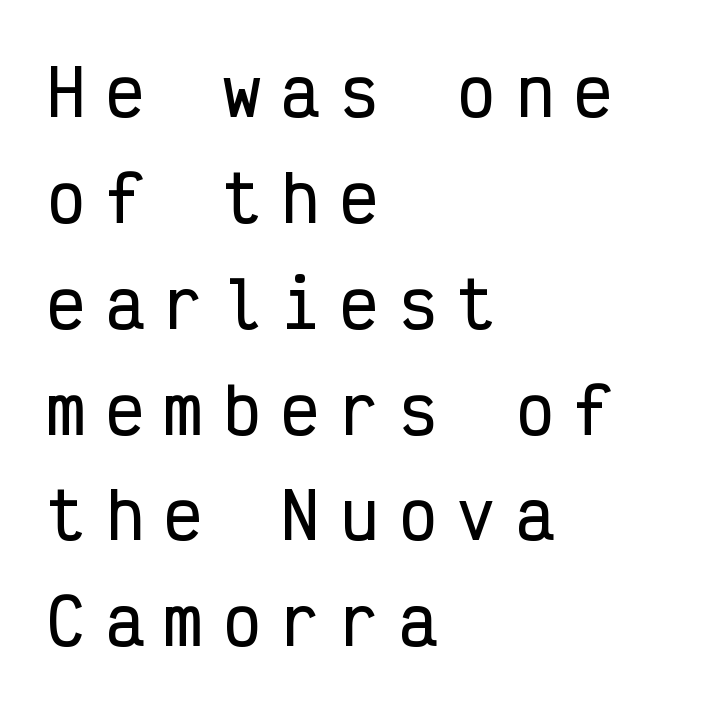
{"serif": "no", "italic": "no", "width": "condensed", "stroke_contrast": "low", "x_height": "medium", "monospaced": "yes", "underline": "no", "align": "left", "line_spacing": "normal", "line_spacing_ratio": 1.68, "letter_spacing": "wide", "letter_spacing_em": 0.33, "glyph_px": 63}
